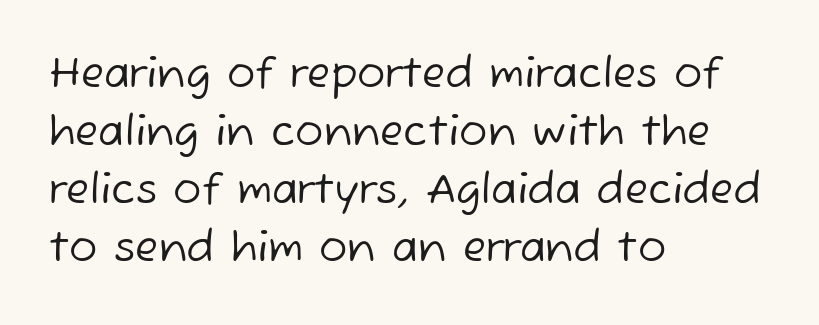
{"serif": "no", "bold": "no", "weight": "regular", "width": "normal", "stroke_contrast": "low", "x_height": "medium", "monospaced": "no", "underline": "no", "align": "left", "line_spacing": "normal", "line_spacing_ratio": 1.38, "letter_spacing": "normal", "letter_spacing_em": 0.0, "glyph_px": 42}
